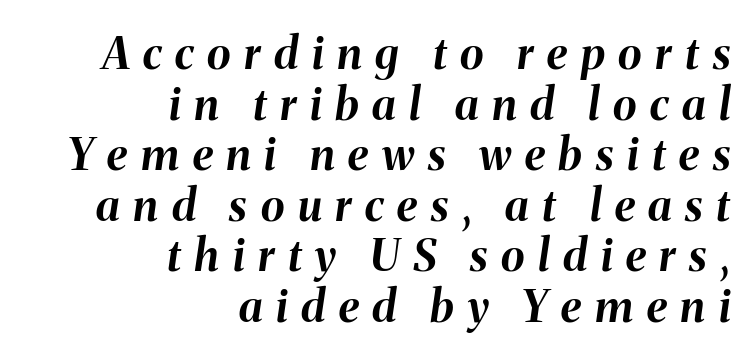
The image shows 44 px bold type, italic (leaning right); set right-aligned, tight line spacing (1.15x), unusually wide letter spacing (+0.31 em), not underlined; medium stroke contrast and a medium x-height.
